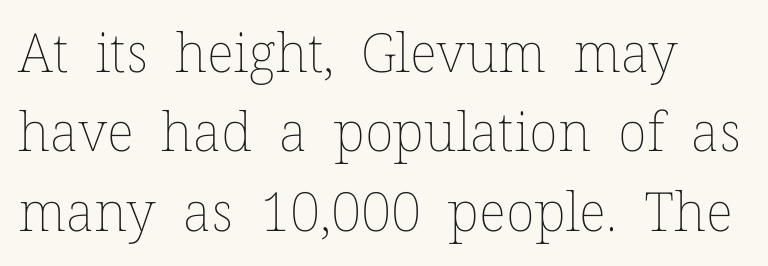
Q: Is the text bold? A: No.
Q: Is the text italic (slanted)? A: No, it is upright.
Q: Is the text underlined? A: No.
Q: Is the spacing between letters normal or unusually wide? A: Normal.
Q: Is the spacing between lines tight, normal or loose? A: Normal.
Q: Width (condensed, normal, or wide)? A: Normal.
Q: Stroke contrast? A: Low.
Q: x-height? A: Medium.
Q: Monospaced? A: No.
